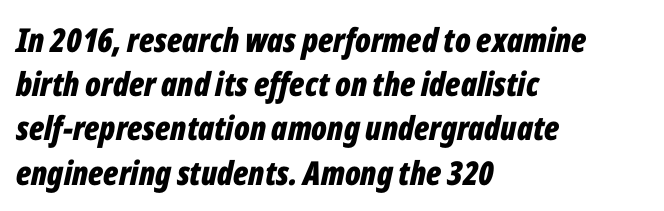
{"italic": "yes", "lean": "right", "slant_degrees": 12, "bold": "yes", "weight": "bold", "width": "condensed", "stroke_contrast": "low", "x_height": "medium", "monospaced": "no", "underline": "no", "align": "left", "line_spacing": "normal", "line_spacing_ratio": 1.34, "letter_spacing": "normal", "letter_spacing_em": 0.0, "glyph_px": 33}
